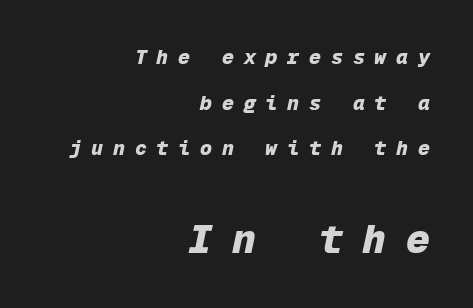
The image shows 40 px heavy type, italic (leaning right), monospaced; set right-aligned, loose line spacing (2.28x), unusually wide letter spacing (+0.49 em), not underlined; the second (bottom) block is 2.0x larger; low stroke contrast and a medium x-height.
